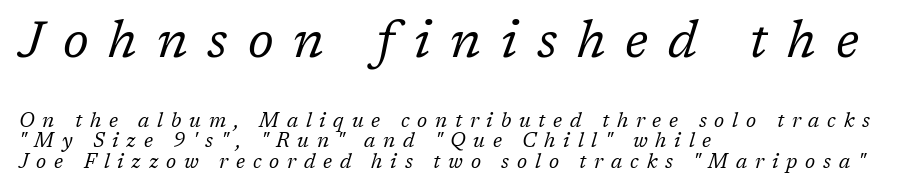
Q: Is the text bold? A: No.
Q: Is the text italic (slanted)? A: Yes, it leans right by about 17 degrees.
Q: Is the typeface a serif or a sans-serif typeface? A: Serif.
Q: Is the text underlined? A: No.
Q: How is the paragraph aligned? A: Left-aligned.
Q: Is the spacing between letters normal or unusually wide? A: Unusually wide.
Q: Is the spacing between lines tight, normal or loose? A: Tight.
Q: Which block of text is set in a larger size, the first (top) or the second (bottom)? A: The first (top) one.
Q: Width (condensed, normal, or wide)? A: Normal.
Q: Stroke contrast? A: Low.
Q: x-height? A: Medium.
Q: Monospaced? A: No.
